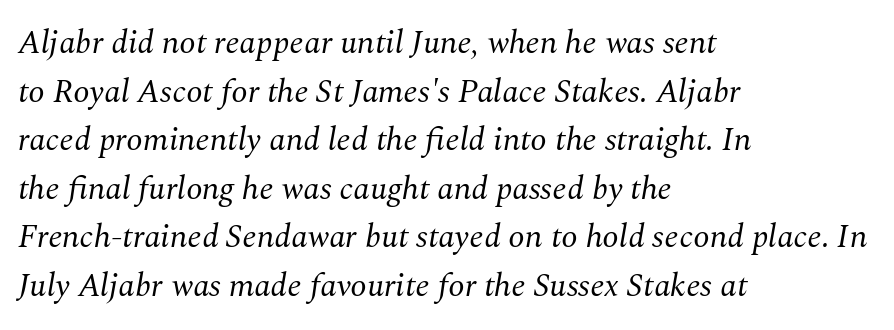
A typesetter would call this proportional, since set widths differ per character. A bare baseline throughout the passage. Tracking value appears to be zero — textbook default spacing. No extra ink here — the face is not bold. Does the lettering tilt? It does — this is italic.
